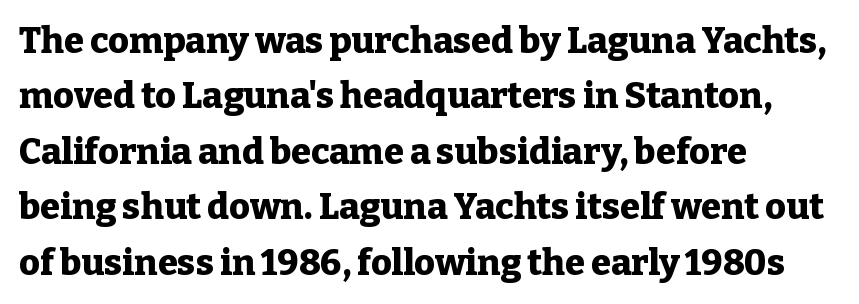
{"serif": "yes", "italic": "no", "bold": "yes", "weight": "heavy", "width": "normal", "stroke_contrast": "low", "x_height": "medium", "monospaced": "no", "underline": "no", "align": "left", "line_spacing": "normal", "line_spacing_ratio": 1.54, "letter_spacing": "normal", "letter_spacing_em": 0.0, "glyph_px": 36}
